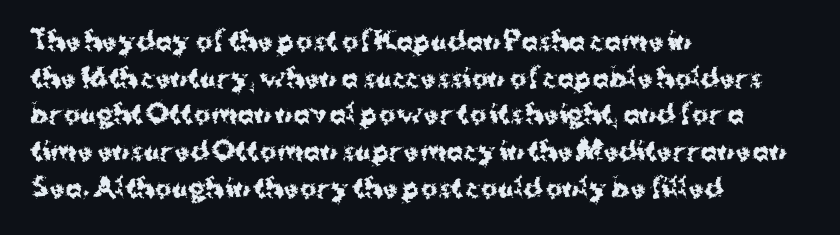
{"italic": "no", "bold": "yes", "underline": "no", "align": "left", "line_spacing": "normal", "line_spacing_ratio": 1.47, "letter_spacing": "normal", "letter_spacing_em": 0.0, "glyph_px": 25}
